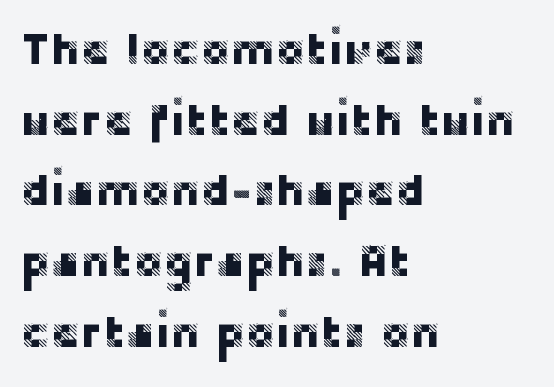
A typesetter would label this face a sans. The rendering keeps characters at their native spacing. The rendering uses a moderate line-height, typical for paragraphs. These lines are rendered in a variable-pitch font. Where is the straight margin? On the left. The lettering stays uniformly vertical, giving the passage a roman look.
